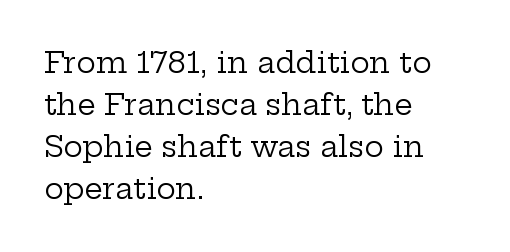
{"serif": "yes", "italic": "no", "bold": "no", "weight": "regular", "width": "wide", "stroke_contrast": "low", "x_height": "medium", "monospaced": "no", "underline": "no", "align": "left", "line_spacing": "normal", "line_spacing_ratio": 1.45, "letter_spacing": "normal", "letter_spacing_em": 0.0, "glyph_px": 29}
